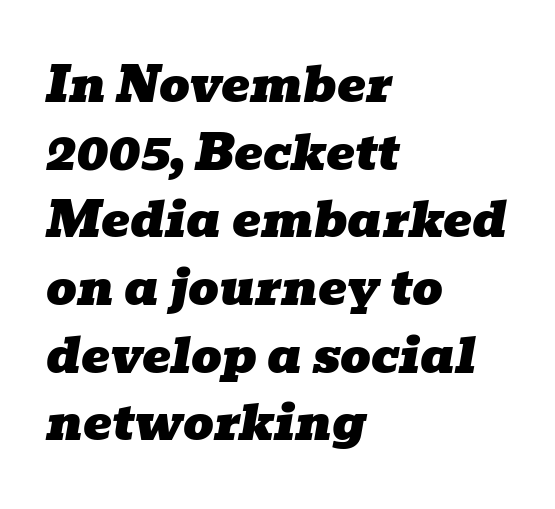
Q: Is the text italic (slanted)? A: Yes, it leans right by about 10 degrees.
Q: Is the typeface a serif or a sans-serif typeface? A: Serif.
Q: Is the text underlined? A: No.
Q: How is the paragraph aligned? A: Left-aligned.
Q: Is the spacing between letters normal or unusually wide? A: Normal.
Q: Is the spacing between lines tight, normal or loose? A: Normal.
Q: Width (condensed, normal, or wide)? A: Wide.
Q: Stroke contrast? A: Low.
Q: x-height? A: Medium.
Q: Monospaced? A: No.
